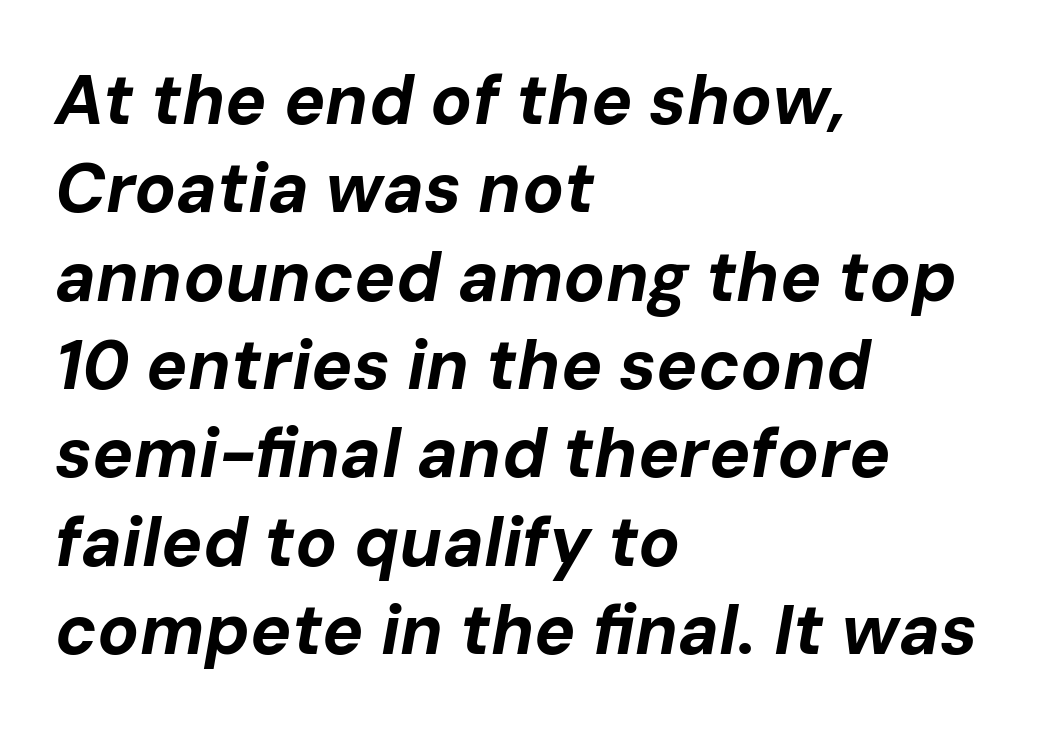
The image shows 69 px bold type, italic (leaning right); set left-aligned, normal line spacing (1.28x), normal letter spacing, not underlined; low stroke contrast and a medium x-height.
